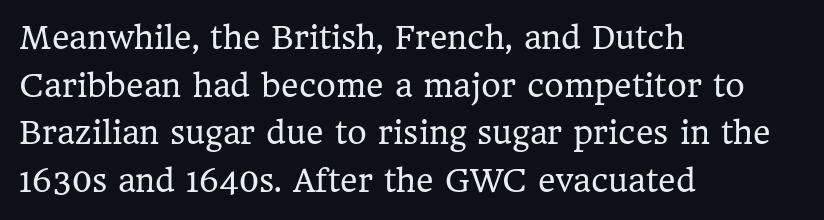
The image shows 30 px regular-weight serif type, upright; set left-aligned, normal line spacing (1.59x), normal letter spacing, not underlined; low stroke contrast and a medium x-height.
